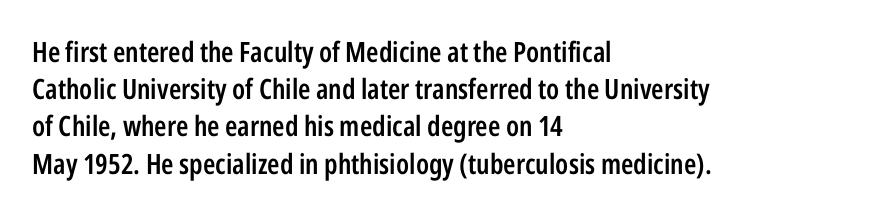
{"serif": "no", "italic": "no", "bold": "semi", "weight": "semibold", "width": "condensed", "stroke_contrast": "low", "x_height": "medium", "monospaced": "no", "underline": "no", "align": "left", "line_spacing": "normal", "line_spacing_ratio": 1.33, "letter_spacing": "normal", "letter_spacing_em": 0.0, "glyph_px": 28}
